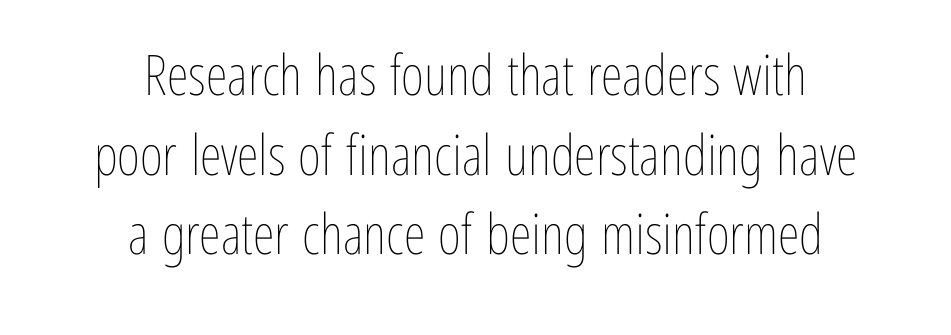
Q: Is the text bold? A: No.
Q: Is the text italic (slanted)? A: No, it is upright.
Q: Is the text underlined? A: No.
Q: How is the paragraph aligned? A: Centered.
Q: Is the spacing between letters normal or unusually wide? A: Normal.
Q: Is the spacing between lines tight, normal or loose? A: Normal.
Q: Width (condensed, normal, or wide)? A: Condensed.
Q: Stroke contrast? A: Low.
Q: x-height? A: Medium.
Q: Monospaced? A: No.
